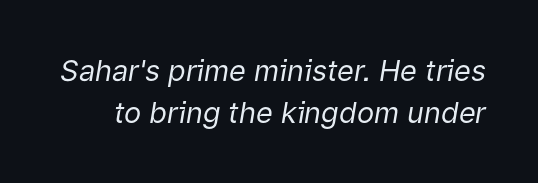
The image shows 29 px regular-weight type, italic (leaning right); set normal line spacing (1.45x), normal letter spacing, not underlined; low stroke contrast and a medium x-height.
